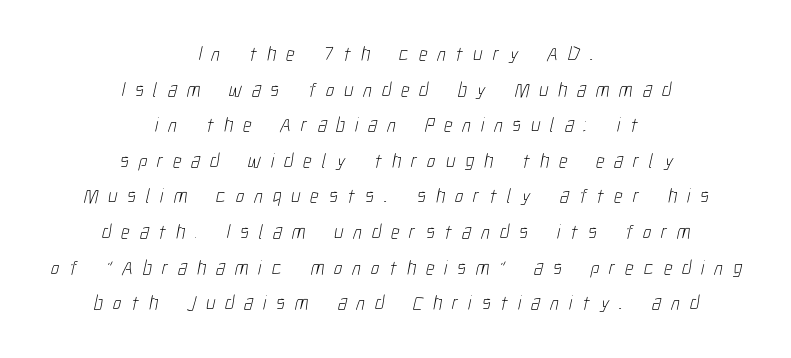
{"bold": "no", "underline": "no", "align": "center", "line_spacing_ratio": 1.78, "letter_spacing": "wide", "letter_spacing_em": 0.5, "glyph_px": 20}
